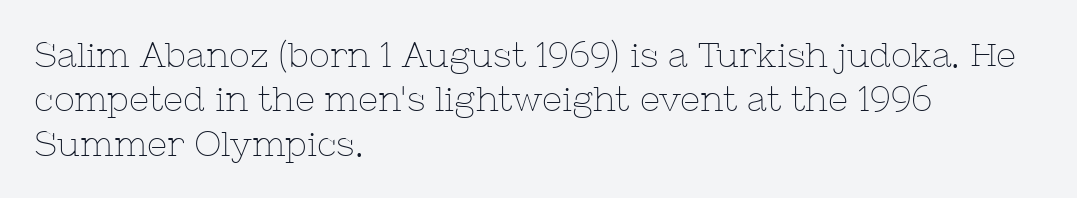
The image shows 35 px thin serif type, upright; set left-aligned, normal line spacing (1.27x), normal letter spacing, not underlined; low stroke contrast and a medium x-height.
